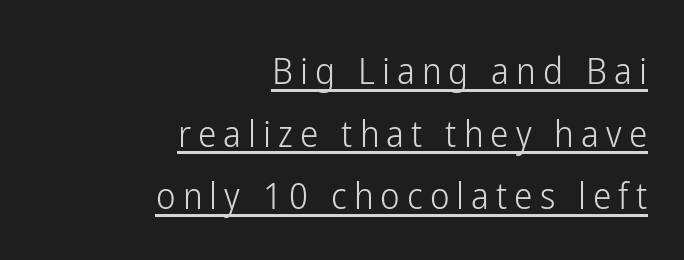
Serif or sans? Sans — the stroke terminals are bare. The rendered words wear a rule along their underside. Varying glyph widths throughout — classic text-font behaviour. Rows of type keep a routine distance in the vertical direction.
